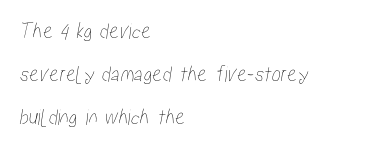
{"underline": "no", "align": "left", "line_spacing_ratio": 1.86, "letter_spacing": "normal", "letter_spacing_em": 0.0, "glyph_px": 23}
